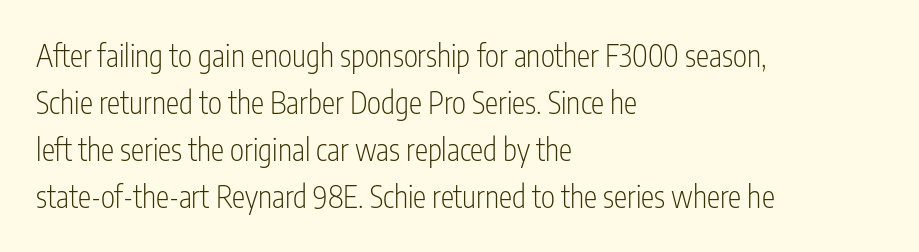
The image shows 30 px light, condensed sans-serif type, upright; set left-aligned, normal line spacing (1.57x), normal letter spacing, not underlined; low stroke contrast and a medium x-height.
